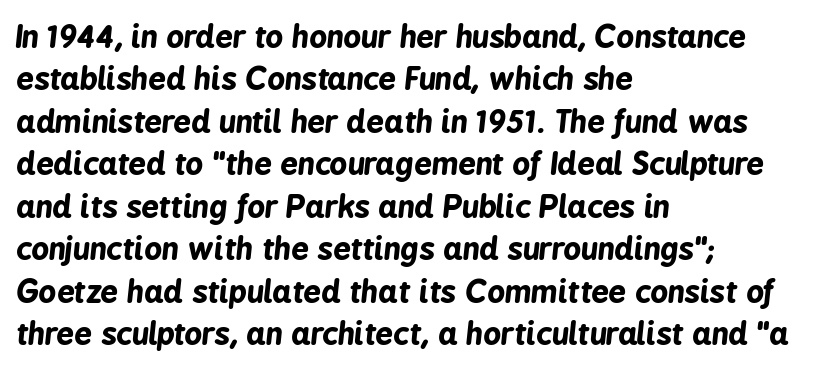
The image shows 31 px bold, condensed type, italic (leaning right); set left-aligned, normal line spacing (1.37x), normal letter spacing, not underlined; low stroke contrast and a medium x-height.
